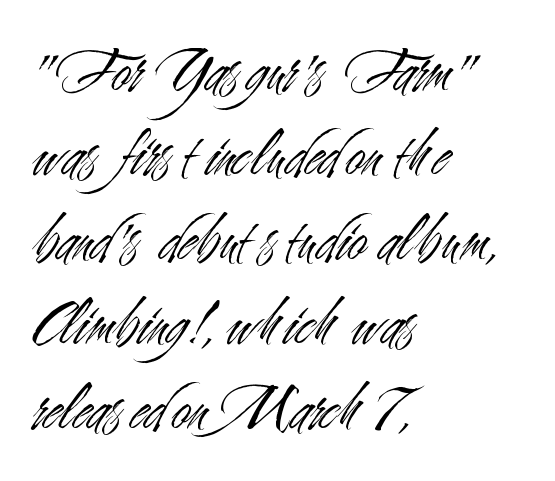
The image shows 67 px light, condensed sans-serif type; set left-aligned, normal line spacing (1.26x), normal letter spacing, not underlined; medium stroke contrast and a small x-height.
